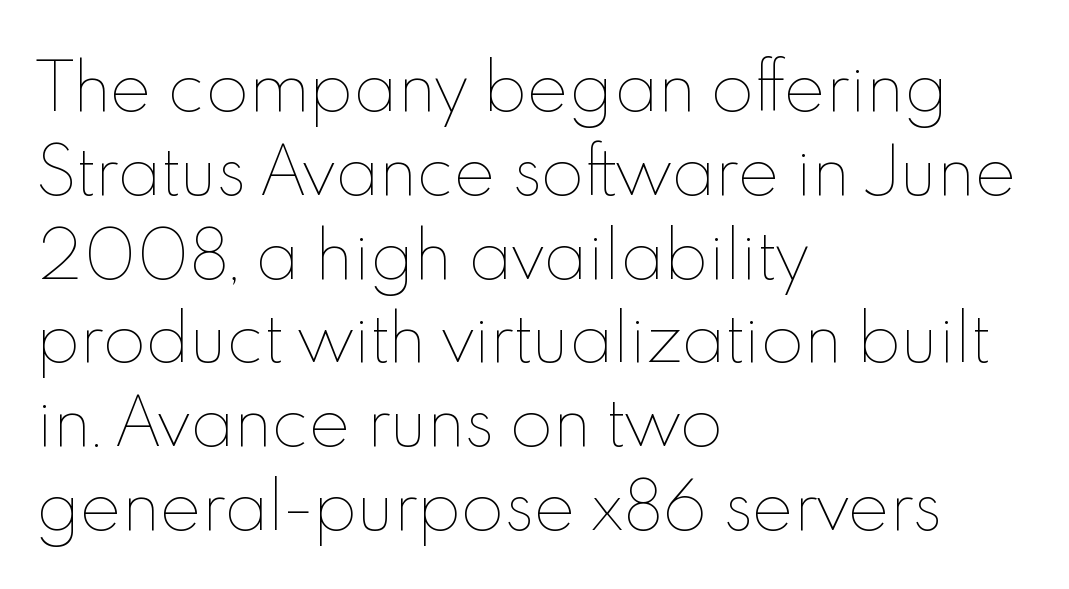
Visually the block forms a straight wall on the left and a jagged coastline on the right. Beneath every word, the page is bare. This rendering leaves character spacing at its baseline value. Interline gaps are of average width in this sample. This is the regular roman posture of the typeface. Character widths vary here, with narrow letters taking less room than wide ones.
